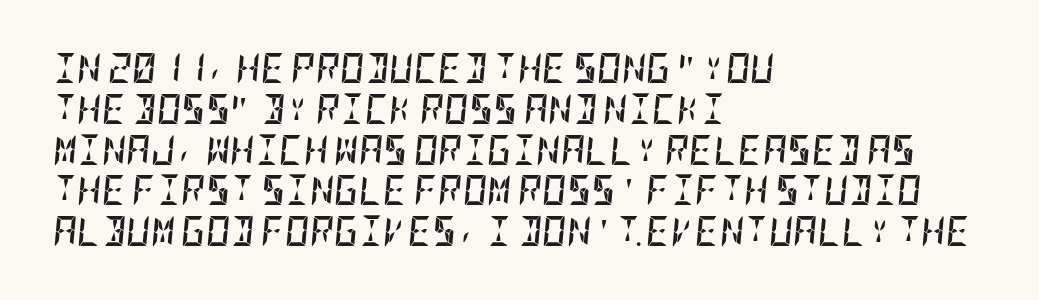
The image shows 30 px semibold, condensed type, italic (leaning right); set left-aligned, normal line spacing (1.36x), normal letter spacing, not underlined; low stroke contrast and a large x-height.
